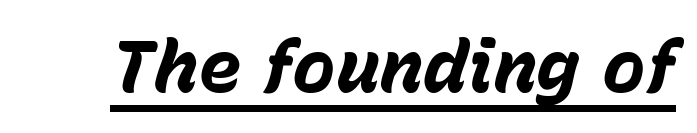
The image shows 73 px bold type, italic (leaning right); set normal letter spacing, underlined; low stroke contrast and a medium x-height.
